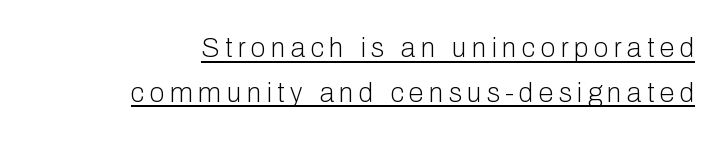
Decoration check: the copy is underlined. Is the letter spacing exaggerated? Yes — the characters are pushed far apart. Every stem runs plumb, perpendicular to the baseline. Whoever set this chose a conventional vertical rhythm.
